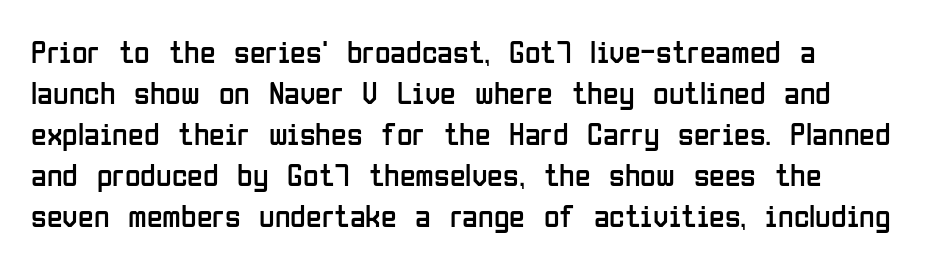
The image shows 32 px regular-weight, condensed sans-serif type, upright; set normal line spacing (1.28x), normal letter spacing, not underlined; low stroke contrast and a medium x-height.
